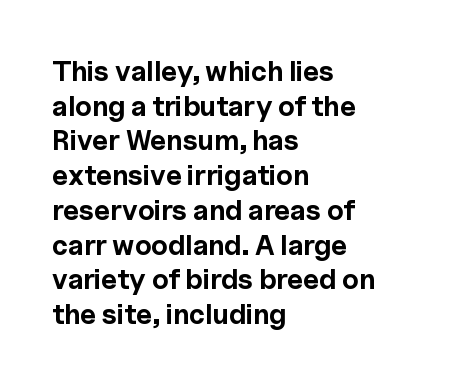
Q: Is the text bold? A: Yes.
Q: Is the text italic (slanted)? A: No, it is upright.
Q: Is the typeface a serif or a sans-serif typeface? A: Sans-serif.
Q: Is the text underlined? A: No.
Q: How is the paragraph aligned? A: Left-aligned.
Q: Is the spacing between letters normal or unusually wide? A: Normal.
Q: Width (condensed, normal, or wide)? A: Normal.
Q: x-height? A: Medium.
Q: Monospaced? A: No.
